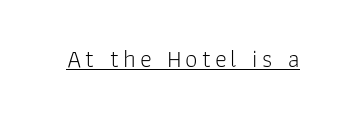
Stems here are at most as thick as an everyday book face. The specimen reads as upright at a glance. Underlining? Definitely there.
